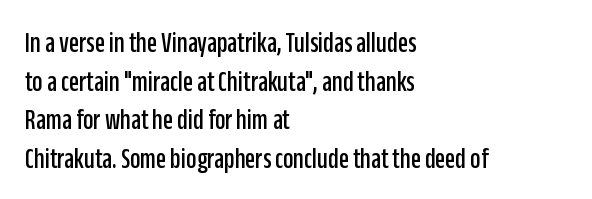
Q: Is the text italic (slanted)? A: No, it is upright.
Q: Is the typeface a serif or a sans-serif typeface? A: Sans-serif.
Q: Is the text underlined? A: No.
Q: How is the paragraph aligned? A: Left-aligned.
Q: Is the spacing between letters normal or unusually wide? A: Normal.
Q: Is the spacing between lines tight, normal or loose? A: Normal.
Q: Width (condensed, normal, or wide)? A: Condensed.
Q: Stroke contrast? A: Low.
Q: x-height? A: Large.
Q: Monospaced? A: No.
